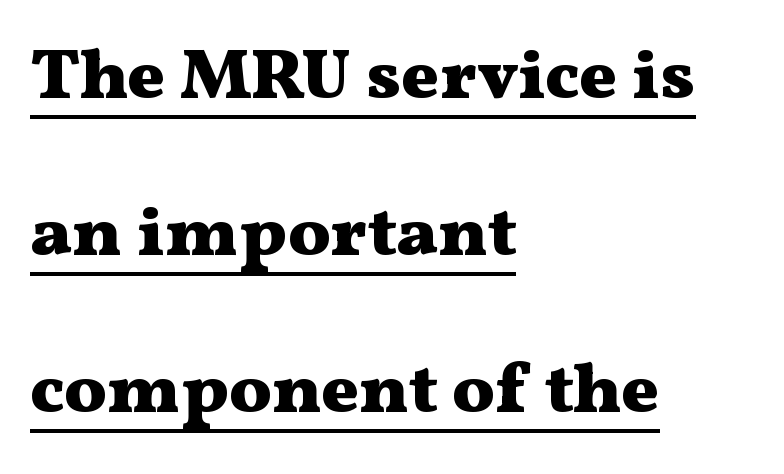
Q: Is the text bold? A: Yes.
Q: Is the text italic (slanted)? A: No, it is upright.
Q: Is the typeface a serif or a sans-serif typeface? A: Serif.
Q: Is the text underlined? A: Yes.
Q: How is the paragraph aligned? A: Left-aligned.
Q: Is the spacing between letters normal or unusually wide? A: Normal.
Q: Is the spacing between lines tight, normal or loose? A: Loose.
Q: Width (condensed, normal, or wide)? A: Wide.
Q: Stroke contrast? A: Medium.
Q: x-height? A: Medium.
Q: Monospaced? A: No.
